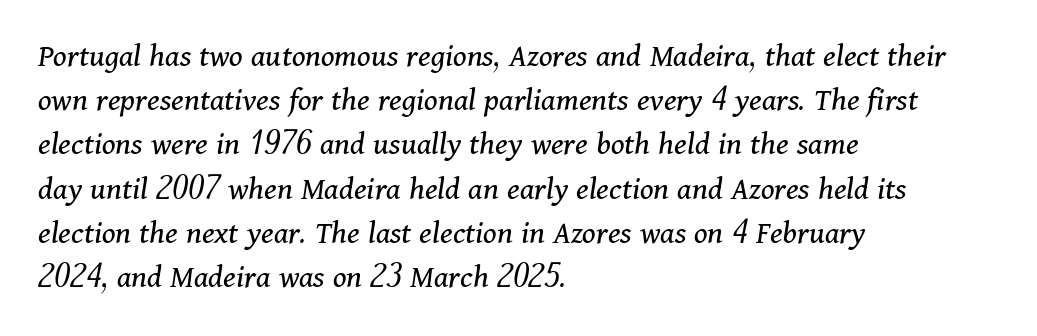
These lines were composed using italics. Tracking here is standard; glyphs follow each other at the usual distance. Each letter keeps its own natural width here, so spacing adapts to shape. Heft: none added — not bold. The foot of each line stays bare and open. The ragged edge is on the right, which tells us the setting is flush left.
